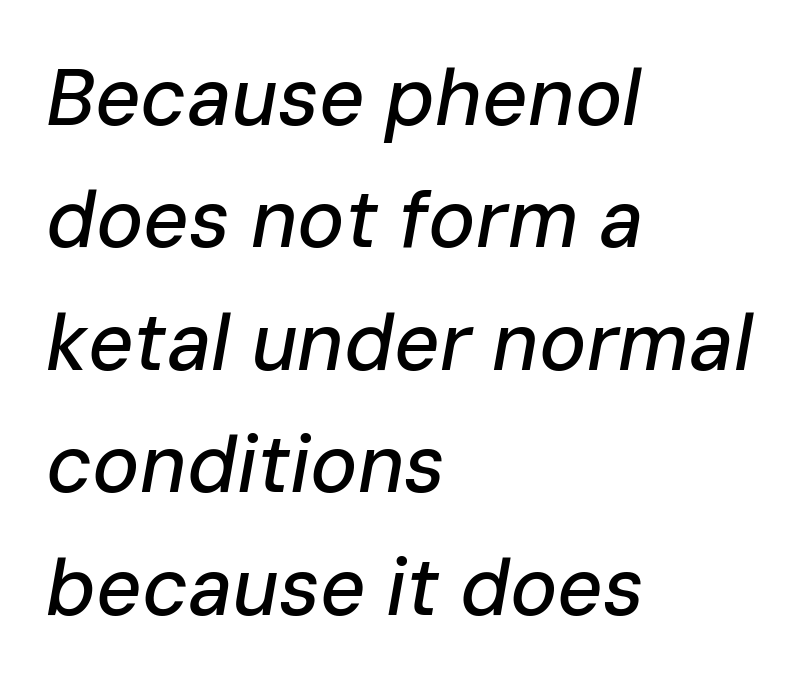
{"italic": "yes", "lean": "right", "slant_degrees": 10, "width": "normal", "stroke_contrast": "low", "x_height": "medium", "monospaced": "no", "underline": "no", "align": "left", "line_spacing": "normal", "line_spacing_ratio": 1.55, "letter_spacing": "normal", "letter_spacing_em": 0.0, "glyph_px": 79}
